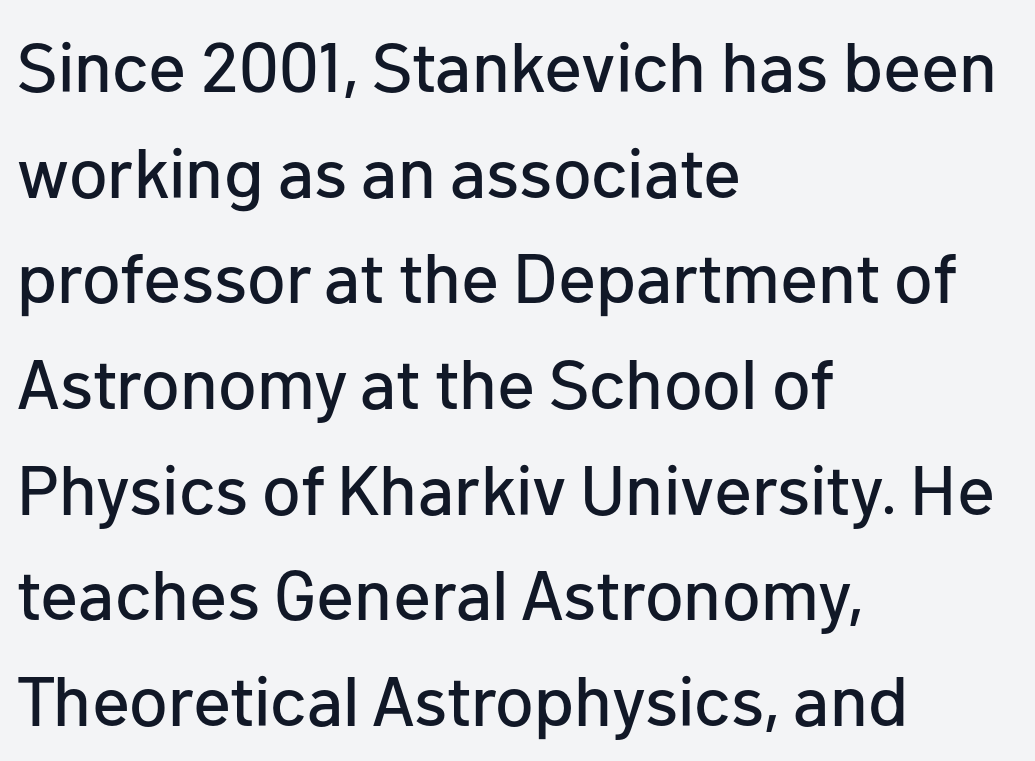
Do the letters lean? They stand straight. Proportional: the letters do not fall into vertical columns. One glance says typical: line gaps are just what's usual. Horizontal alignment here is leftward, the default for most running prose.
